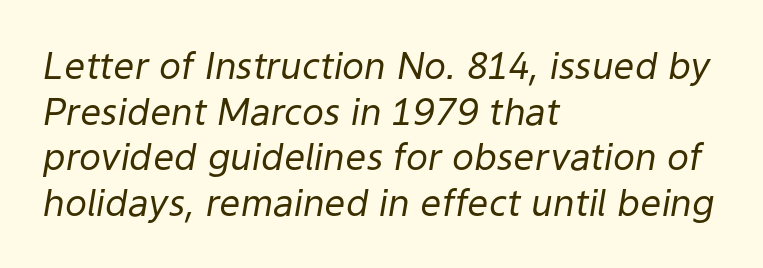
The face used here is proportionally spaced, like ordinary book or web type. Italic? Definitely — the glyphs are oblique. Is the stroke heavy? The answer is a plain regular-or-lighter. Layout note: lines flush left. The zone under the glyphs is completely vacant.
